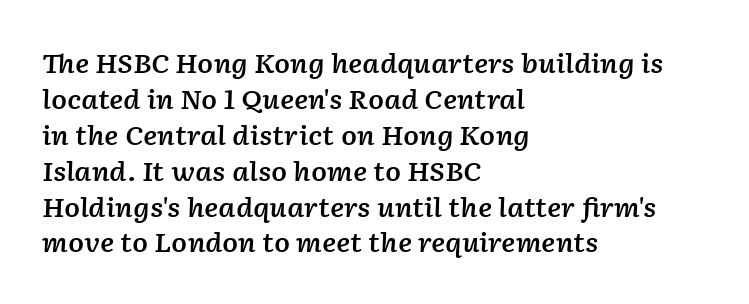
A bit beefed up — I'd call it semibold rather than bold. Successive baselines arrive at the customary interval. Just letters on the line, the space beneath them empty. There's an unmistakable incline to the writing here. If you drew a ruler down the left edge, every line would touch it.
